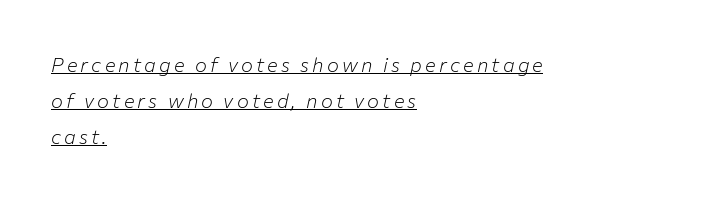
{"italic": "yes", "lean": "right", "slant_degrees": 12, "bold": "no", "underline": "yes", "align": "left", "line_spacing_ratio": 1.81, "glyph_px": 20}
